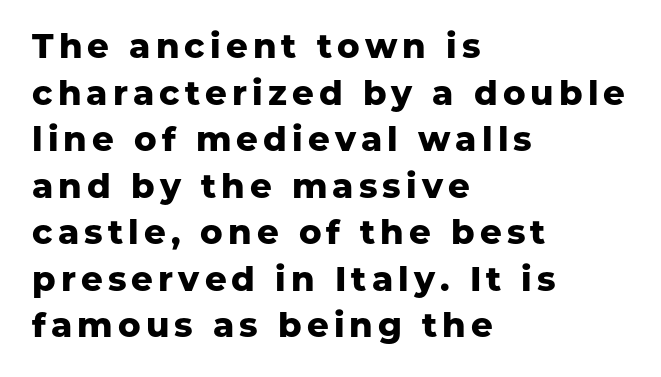
The image shows 34 px heavy sans-serif type, upright; set left-aligned, normal line spacing (1.37x), not underlined; low stroke contrast and a medium x-height.
